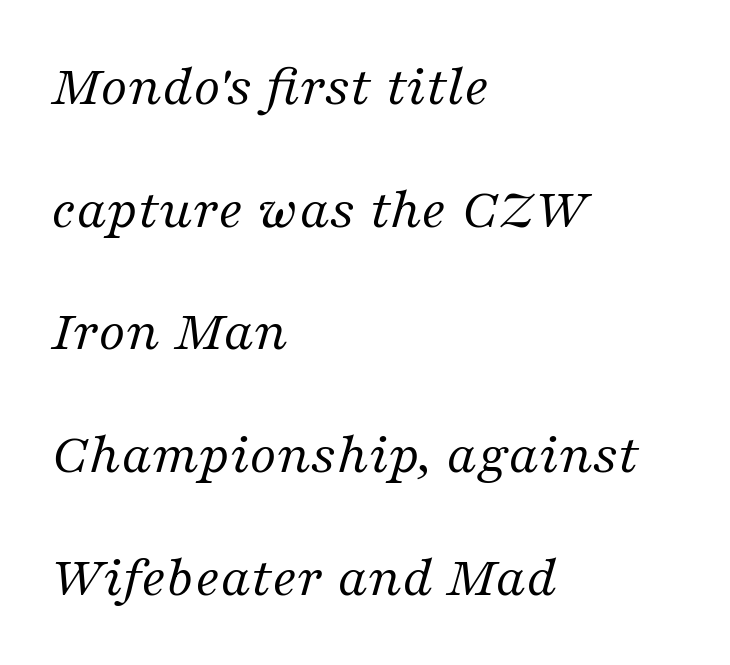
The image shows 59 px regular-weight serif type, italic (leaning right); set left-aligned, loose line spacing (2.08x), normal letter spacing, not underlined; medium stroke contrast and a medium x-height.
